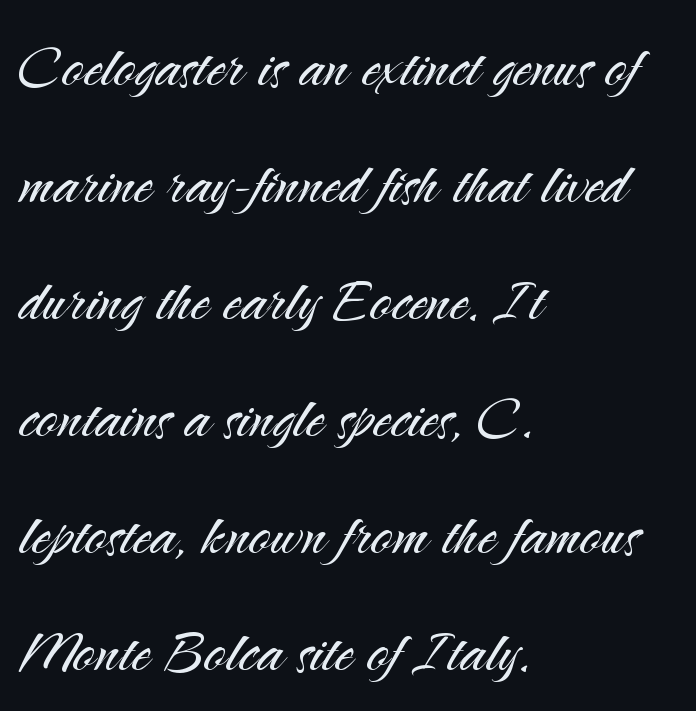
The weight would be labelled regular, book, light, or lighter still. The rows are spaced the way most documents space them. Is this a fixed-width face? No — the glyphs have proportional, varying widths. The setting favours the left margin, as ordinary paragraphs usually do. To sum up the face: it is a sans, with no serifs.
